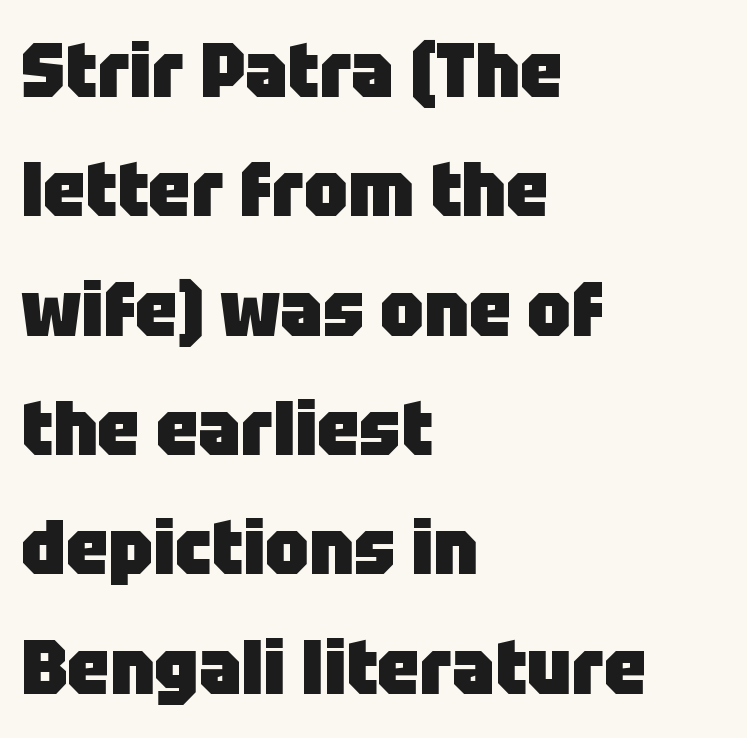
The letters sit at their default tracking, neither squeezed nor spread. Decoration check: the copy has no underline. These lines are rendered in a variable-pitch font. The lines in this sample share a left origin and differ only in where they stop.
